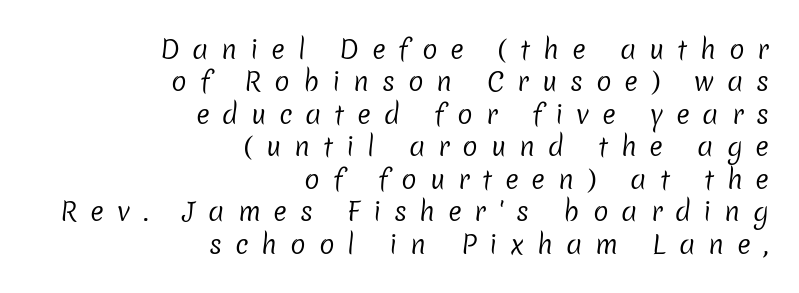
The image shows 26 px text type; set right-aligned, normal line spacing (1.25x), unusually wide letter spacing (+0.49 em), not underlined.
